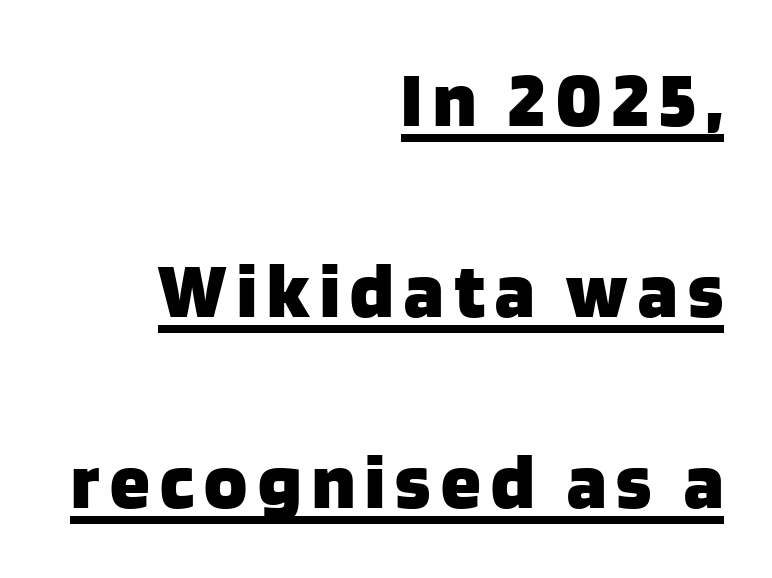
The image shows 80 px heavy sans-serif type, upright; set right-aligned, loose line spacing (2.39x), underlined; low stroke contrast and a large x-height.
